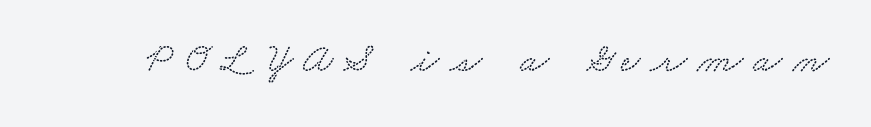
Type style note: has serifs. Each row of text sits above clean, open space. Observe the wide spacing: letters keep a clear distance from each other. Spacing verdict: proportional, widths tailored to each character.
